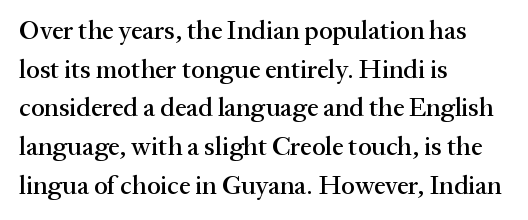
The image shows 26 px text type, upright; set left-aligned, normal line spacing (1.49x), normal letter spacing, not underlined.
